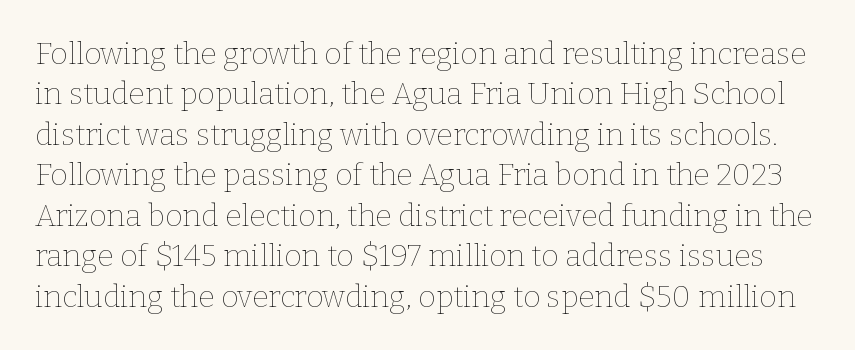
Default kerning and tracking; the words read as compact shapes. Note the varied advance widths — an 'i' is clearly narrower than an 'm'. You can tell it's not italic because the verticals are truly vertical. The area under the type is left untouched.
